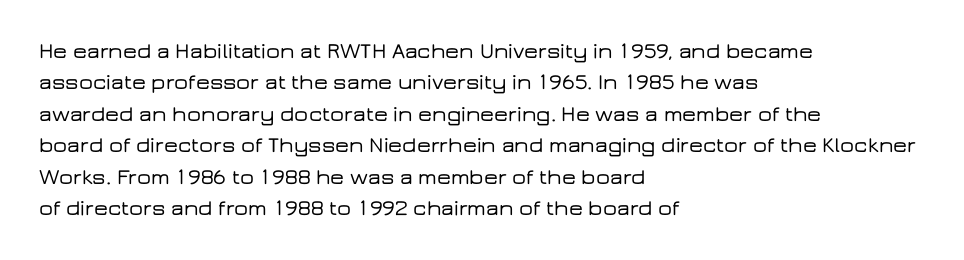
{"italic": "no", "underline": "no", "align": "left", "line_spacing": "normal", "line_spacing_ratio": 1.43, "letter_spacing": "normal", "letter_spacing_em": 0.0, "glyph_px": 22}
